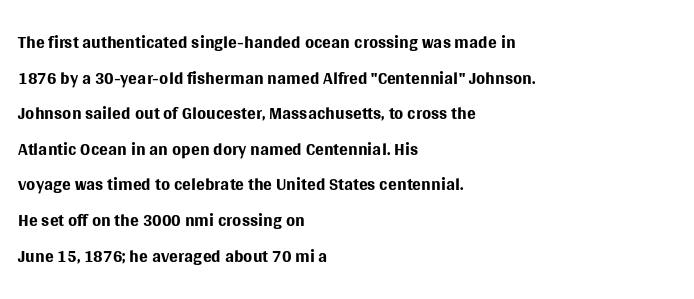
The line texture is even and compact thanks to regular tracking. Honestly, the row spacing looks completely unremarkable. Every row of glyphs begins at an identical x-position on the left. The letters stand straight up with perfectly vertical stems. Stroke thickness stays within the range of a standard reading face or lighter. Unmarked baselines from the first word to the last.
